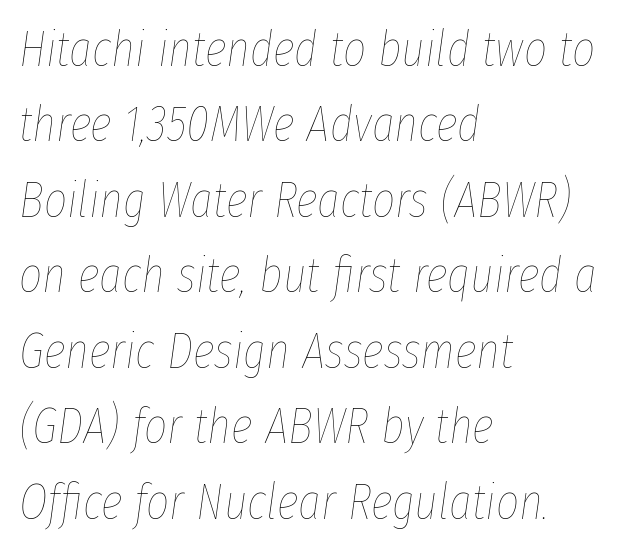
The rows are spaced the way most documents space them. Default kerning and tracking; the words read as compact shapes. The letters advance in unequal steps, a hallmark of proportional type. Rule under the text: the space is simply empty.
